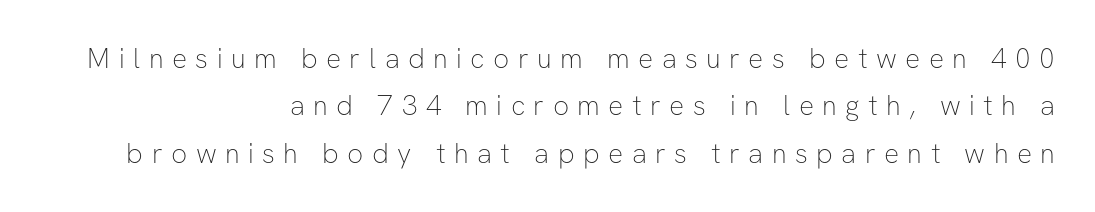
{"serif": "no", "italic": "no", "bold": "no", "weight": "thin", "width": "normal", "stroke_contrast": "low", "x_height": "medium", "monospaced": "no", "underline": "no", "align": "right", "line_spacing": "normal", "line_spacing_ratio": 1.69, "letter_spacing": "wide", "letter_spacing_em": 0.3, "glyph_px": 28}
